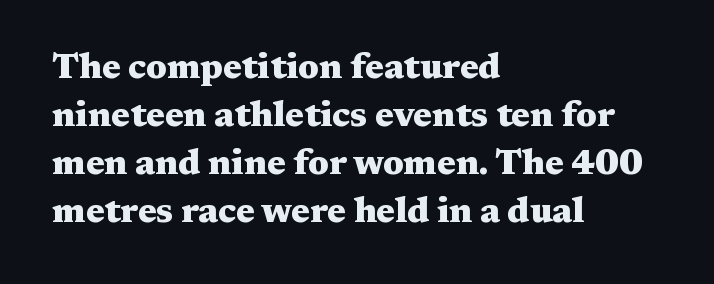
Students, note that the glyphs here touch the page at normal intervals. Is there much room between lines? A standard amount, neither cramped nor airy. How heavy is the stroke? Heavy — this is a bold. Proportional: the letters do not fall into vertical columns.
